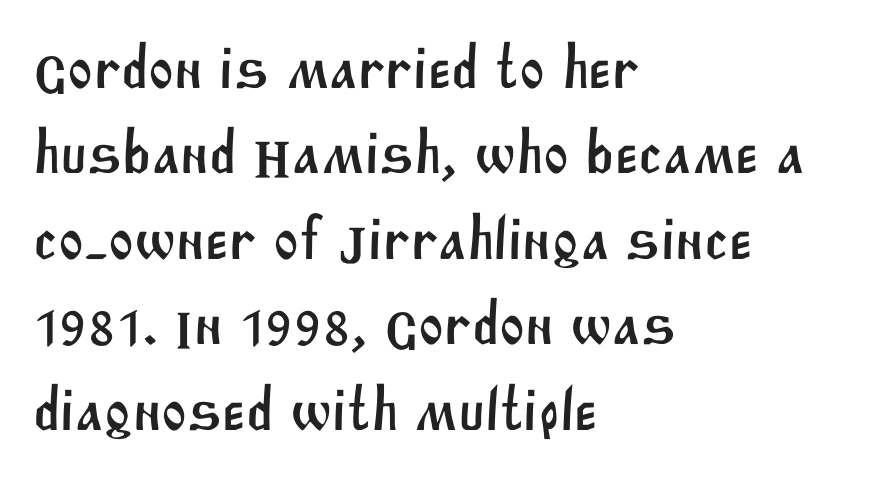
The image shows 61 px sans-serif type; set left-aligned, normal line spacing (1.4x), normal letter spacing, not underlined; medium stroke contrast and a large x-height.
